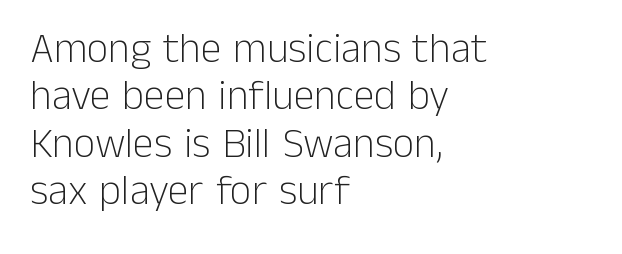
Does the lettering tilt? It doesn't — this is upright. Vertical spacing — tight. Compared with a typical body face, this is equally light or lighter still. The foot of each line stays bare and open.
